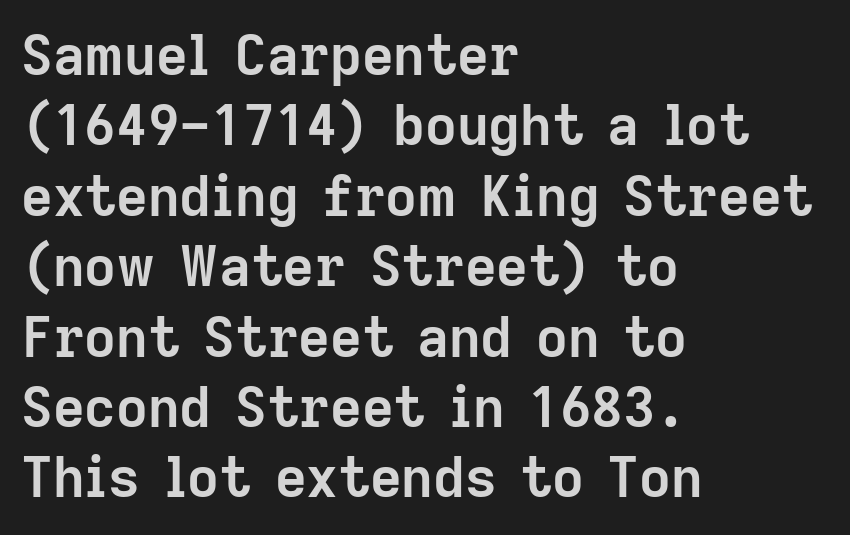
{"serif": "no", "italic": "no", "bold": "yes", "weight": "semibold", "width": "normal", "stroke_contrast": "low", "x_height": "medium", "monospaced": "no", "underline": "no", "align": "left", "line_spacing": "normal", "line_spacing_ratio": 1.28, "letter_spacing": "normal", "letter_spacing_em": 0.0, "glyph_px": 55}
